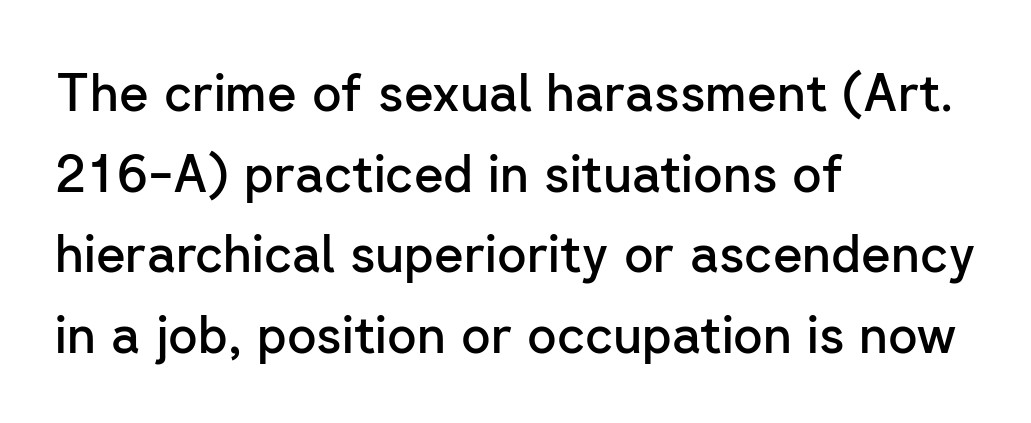
Q: Is the text bold? A: Semi-bold.
Q: Is the text italic (slanted)? A: No, it is upright.
Q: Is the typeface a serif or a sans-serif typeface? A: Sans-serif.
Q: Is the text underlined? A: No.
Q: How is the paragraph aligned? A: Left-aligned.
Q: Is the spacing between letters normal or unusually wide? A: Normal.
Q: Is the spacing between lines tight, normal or loose? A: Normal.
Q: Width (condensed, normal, or wide)? A: Normal.
Q: Stroke contrast? A: Low.
Q: x-height? A: Medium.
Q: Monospaced? A: No.
